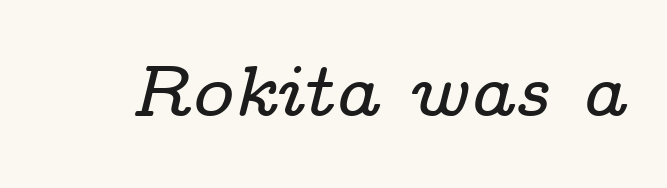
{"serif": "yes", "italic": "yes", "lean": "right", "slant_degrees": 14, "width": "wide", "stroke_contrast": "low", "x_height": "medium", "monospaced": "no", "underline": "no", "letter_spacing": "normal", "letter_spacing_em": 0.0, "glyph_px": 72}
